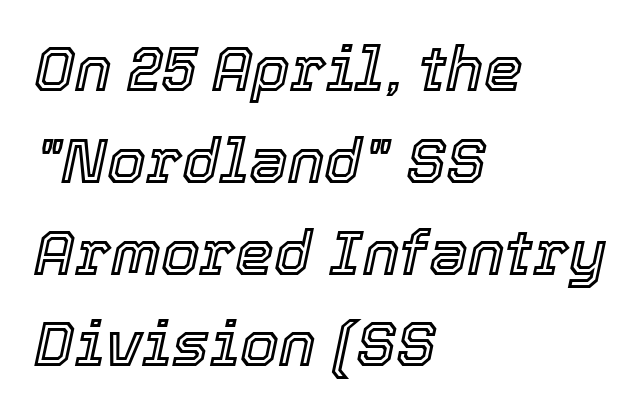
Q: Is the text italic (slanted)? A: Yes, it leans right by about 12 degrees.
Q: Is the text underlined? A: No.
Q: How is the paragraph aligned? A: Left-aligned.
Q: Is the spacing between letters normal or unusually wide? A: Normal.
Q: Is the spacing between lines tight, normal or loose? A: Normal.
Q: Width (condensed, normal, or wide)? A: Normal.
Q: x-height? A: Medium.
Q: Monospaced? A: No.
